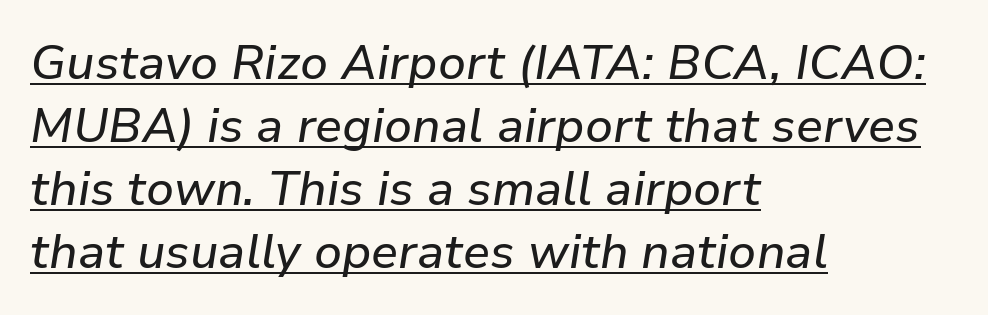
The image shows 48 px text type, italic (leaning right); set left-aligned, normal line spacing (1.31x), normal letter spacing, underlined; low stroke contrast and a medium x-height.
